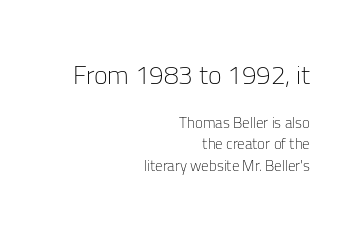
{"italic": "no", "bold": "no", "underline": "no", "align": "right", "line_spacing": "normal", "line_spacing_ratio": 1.43, "letter_spacing": "normal", "letter_spacing_em": 0.0, "larger_block": "first", "size_ratio": 1.73, "glyph_px": 26}
